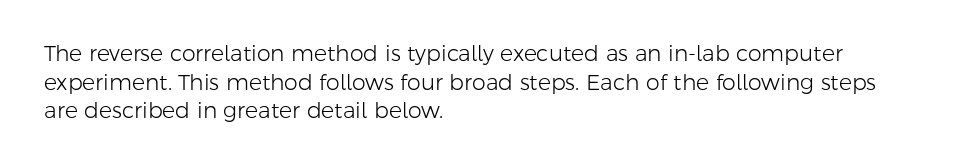
The image shows 22 px text type, upright; set left-aligned, normal line spacing (1.3x), normal letter spacing, not underlined.
